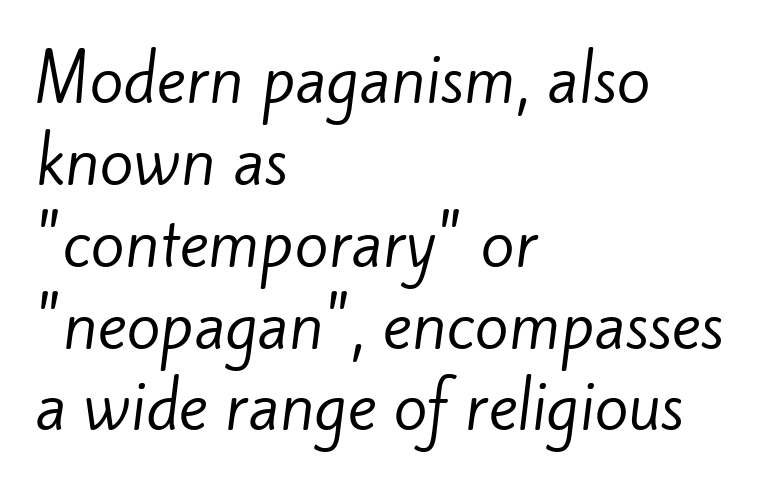
The face looks like a standard text weight, possibly lighter. Stroke terminals: plain, sans-serif. Unmarked baselines from the first word to the last. Notice how descenders clear the ascenders below comfortably — that's standard leading.
